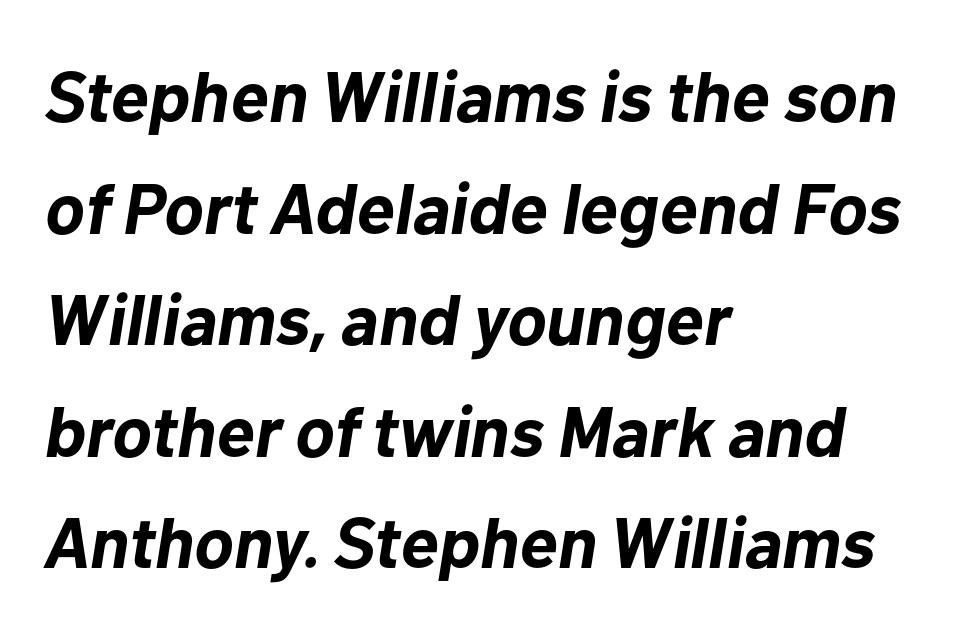
The image shows 72 px bold type, italic (leaning right); set left-aligned, normal line spacing (1.55x), normal letter spacing, not underlined; low stroke contrast and a medium x-height.
